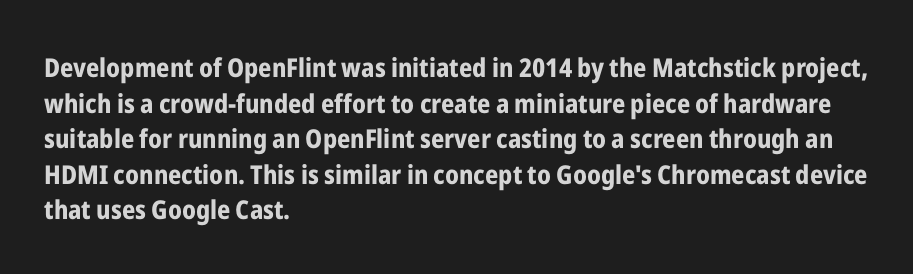
Q: Is the text bold? A: Yes.
Q: Is the text italic (slanted)? A: No, it is upright.
Q: Is the text underlined? A: No.
Q: How is the paragraph aligned? A: Left-aligned.
Q: Is the spacing between letters normal or unusually wide? A: Normal.
Q: Is the spacing between lines tight, normal or loose? A: Normal.
